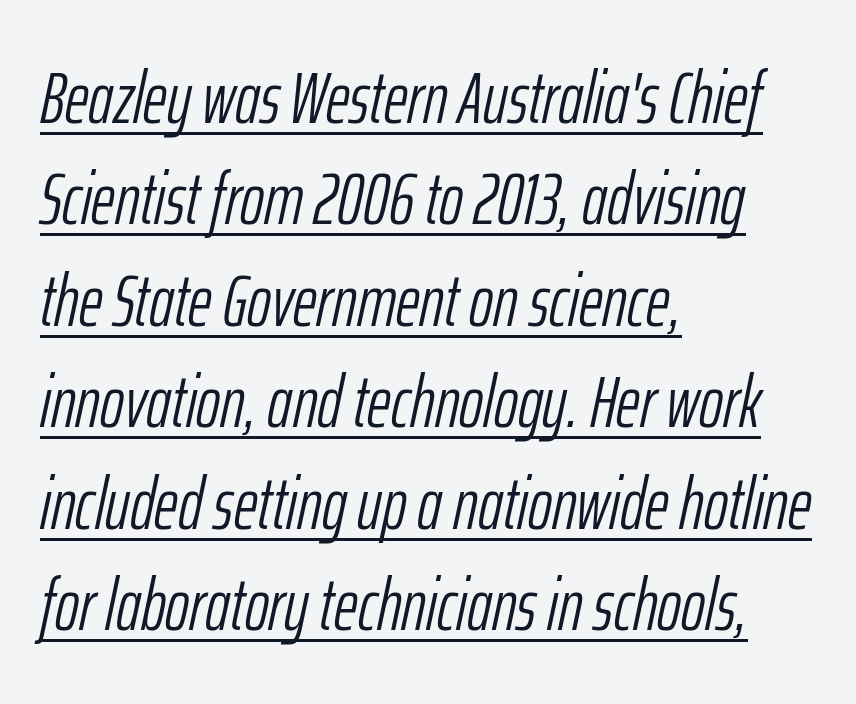
Somebody hit Ctrl+U on this one — the words are underlined. Stem width sits at or under what a default text font uses. The rendering uses natural spacing where letterforms have individual widths. Here the glyphs are tracked normally, forming tight word shapes. Vertical spacing — default.
